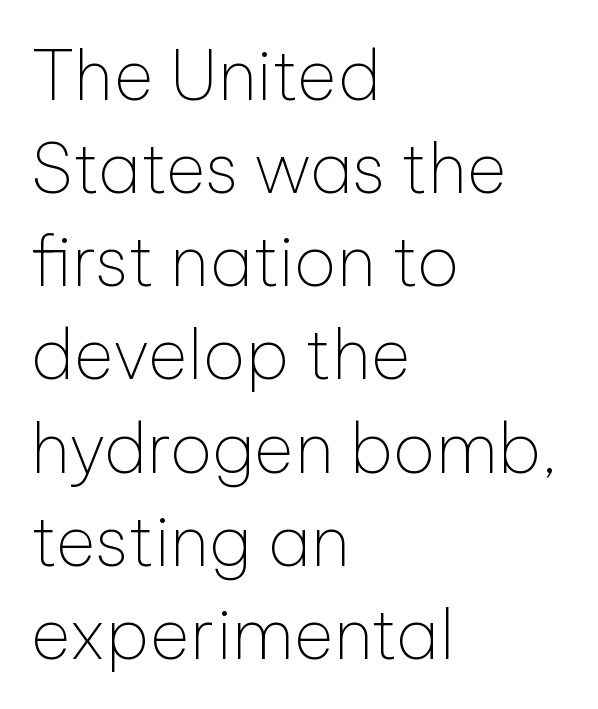
Q: Is the text bold? A: No.
Q: Is the text italic (slanted)? A: No, it is upright.
Q: Is the typeface a serif or a sans-serif typeface? A: Sans-serif.
Q: Is the text underlined? A: No.
Q: How is the paragraph aligned? A: Left-aligned.
Q: Is the spacing between letters normal or unusually wide? A: Normal.
Q: Is the spacing between lines tight, normal or loose? A: Normal.
Q: Width (condensed, normal, or wide)? A: Normal.
Q: Stroke contrast? A: Low.
Q: x-height? A: Medium.
Q: Monospaced? A: No.
